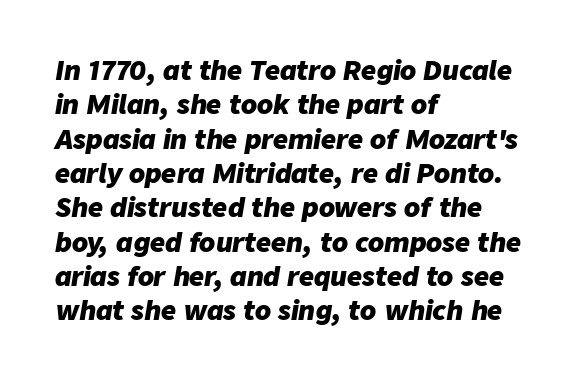
Q: Is the text bold? A: Yes.
Q: Is the text italic (slanted)? A: Yes, it leans right by about 9 degrees.
Q: Is the text underlined? A: No.
Q: How is the paragraph aligned? A: Left-aligned.
Q: Is the spacing between letters normal or unusually wide? A: Normal.
Q: Is the spacing between lines tight, normal or loose? A: Normal.
